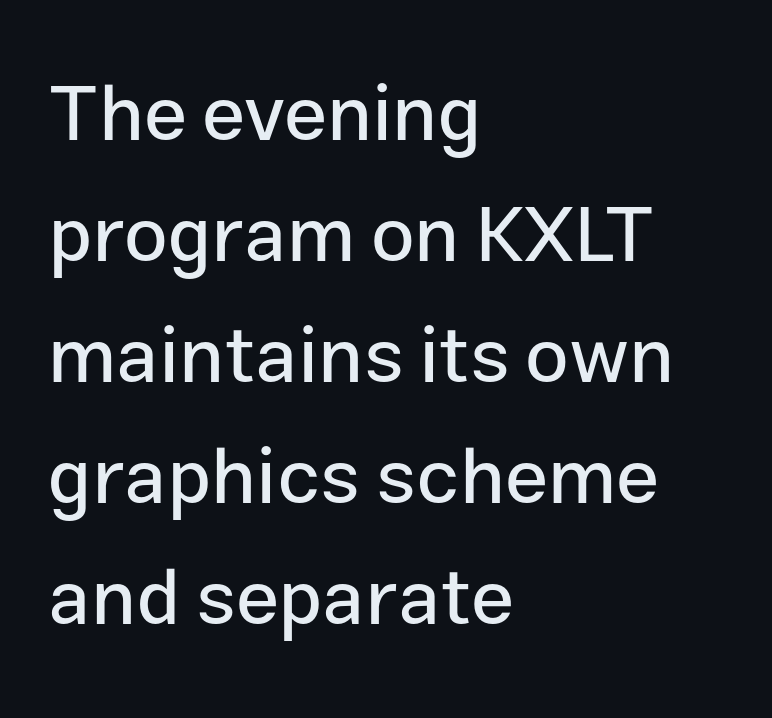
The image shows 78 px sans-serif type, upright; set left-aligned, normal line spacing (1.55x), normal letter spacing, not underlined; low stroke contrast and a medium x-height.
